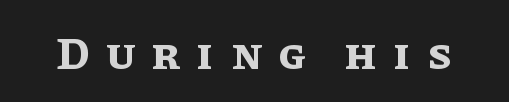
Q: Is the text bold? A: Yes.
Q: Is the text italic (slanted)? A: No, it is upright.
Q: Is the text underlined? A: No.
Q: Is the spacing between letters normal or unusually wide? A: Unusually wide.
Q: Width (condensed, normal, or wide)? A: Normal.
Q: Stroke contrast? A: Low.
Q: x-height? A: Large.
Q: Monospaced? A: No.
